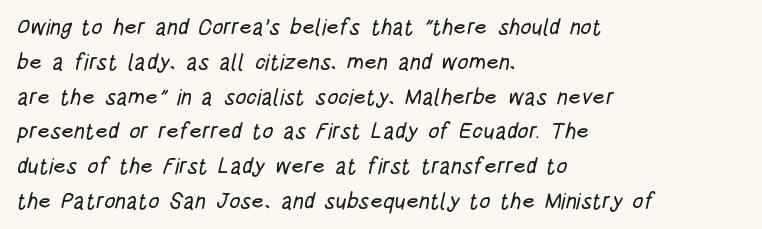
Check under the words: just untouched page. The rendering keeps characters at their native spacing. Successive baselines arrive at the customary interval. The typesetter chose a ragged-right arrangement here.
